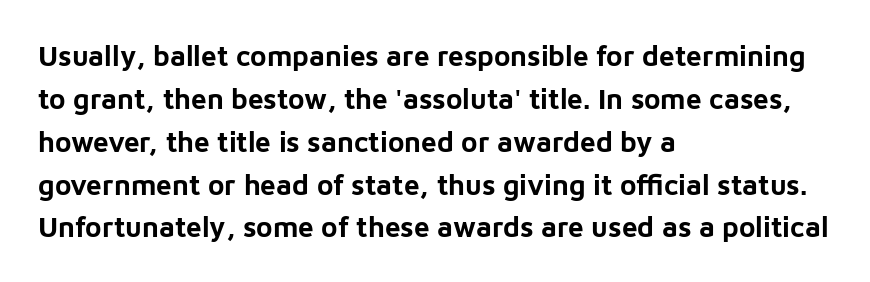
Q: Is the text bold? A: Yes.
Q: Is the text italic (slanted)? A: No, it is upright.
Q: Is the typeface a serif or a sans-serif typeface? A: Sans-serif.
Q: Is the text underlined? A: No.
Q: How is the paragraph aligned? A: Left-aligned.
Q: Is the spacing between letters normal or unusually wide? A: Normal.
Q: Is the spacing between lines tight, normal or loose? A: Normal.
Q: Width (condensed, normal, or wide)? A: Normal.
Q: Stroke contrast? A: Low.
Q: x-height? A: Medium.
Q: Monospaced? A: No.
